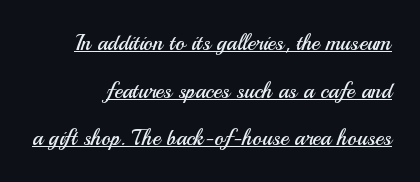
Q: Is the text bold? A: No.
Q: Is the text italic (slanted)? A: Yes.
Q: Is the text underlined? A: Yes.
Q: How is the paragraph aligned? A: Right-aligned.
Q: Is the spacing between letters normal or unusually wide? A: Normal.
Q: Is the spacing between lines tight, normal or loose? A: Loose.
